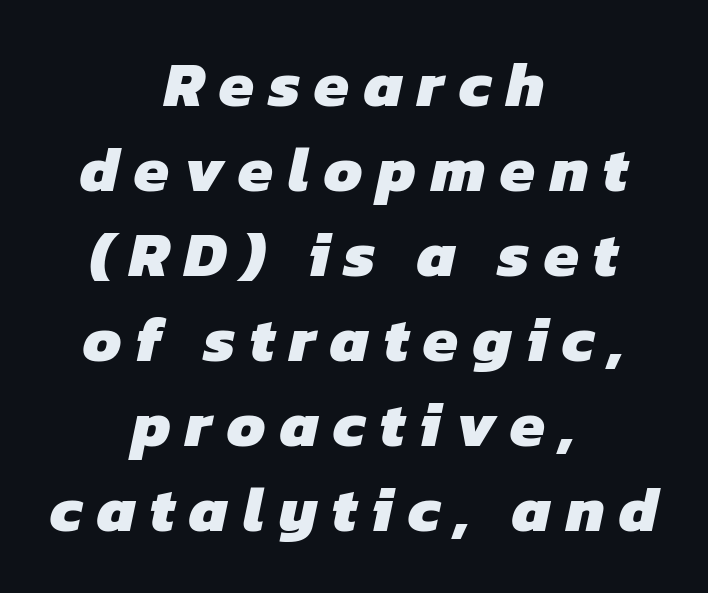
The image shows 63 px heavy sans-serif type; set centered, normal line spacing (1.35x), unusually wide letter spacing (+0.23 em), not underlined; low stroke contrast and a medium x-height.
